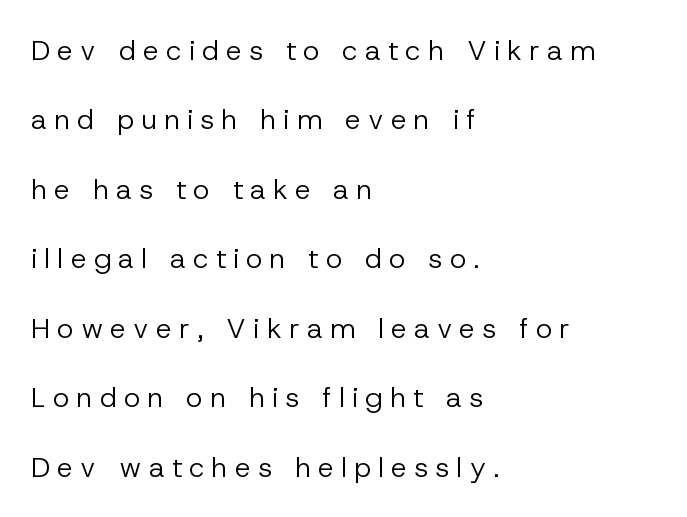
The image shows 28 px regular-weight sans-serif type, upright; set left-aligned, loose line spacing (2.48x), unusually wide letter spacing (+0.26 em), not underlined; low stroke contrast and a medium x-height.
